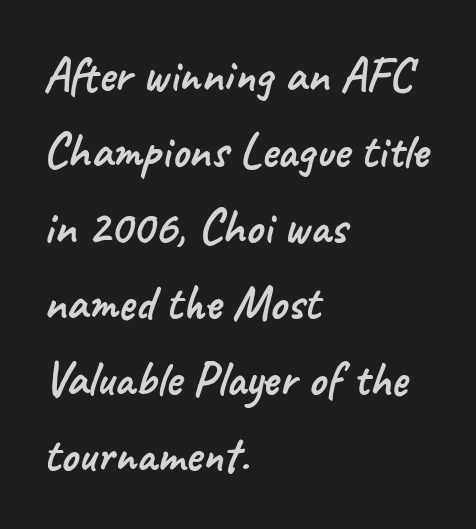
{"serif": "no", "width": "normal", "stroke_contrast": "low", "x_height": "small", "monospaced": "no", "underline": "no", "align": "left", "line_spacing": "normal", "line_spacing_ratio": 1.55, "letter_spacing": "normal", "letter_spacing_em": 0.0, "glyph_px": 49}
